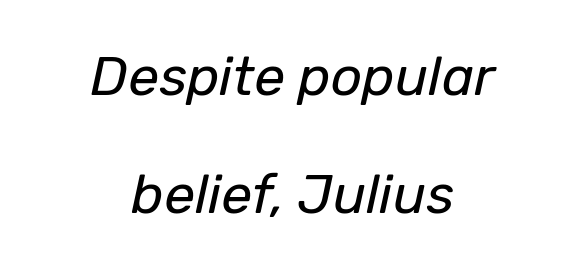
{"italic": "yes", "lean": "right", "slant_degrees": 12, "bold": "no", "weight": "regular", "width": "normal", "stroke_contrast": "low", "x_height": "medium", "monospaced": "no", "underline": "no", "align": "center", "line_spacing": "loose", "line_spacing_ratio": 2.15, "letter_spacing": "normal", "letter_spacing_em": 0.0, "glyph_px": 55}
